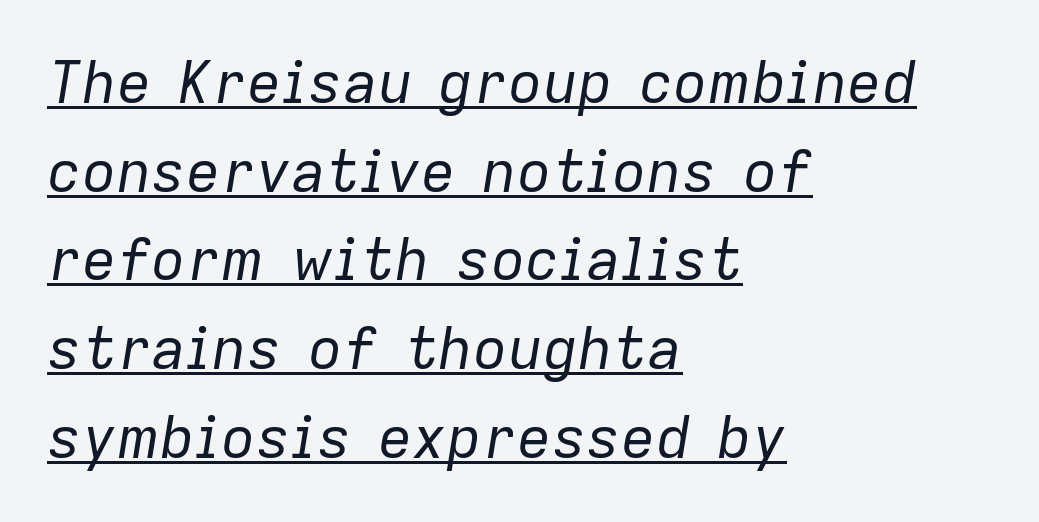
Honestly, the letter spacing is just normal — you wouldn't notice it. This sample carries an underscore along the baseline area. Every row of glyphs begins at an identical x-position on the left. Honestly, the row spacing looks completely unremarkable.
